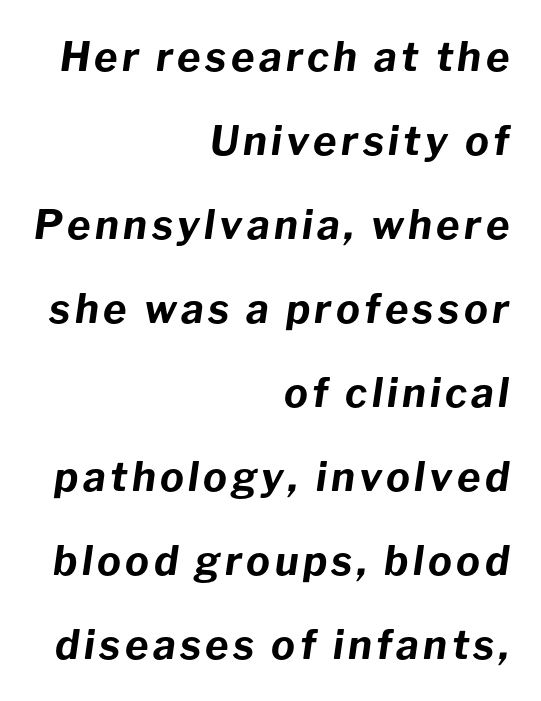
Reading down the column, the eye jumps a long way to each next line. It's the slanting kind of type. This sample has the flowing, uneven cadence of proportional lettering. Stroke thickness is high; the sample reads as a true bold. Each line ends at the same right margin while the left side varies. The glyphs are unaccompanied by any horizontal stroke below them.
